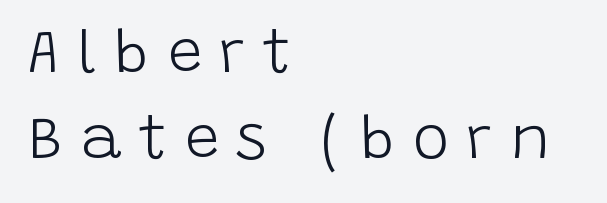
Q: Is the text bold? A: No.
Q: Is the text italic (slanted)? A: No, it is upright.
Q: Is the typeface a serif or a sans-serif typeface? A: Sans-serif.
Q: Is the text underlined? A: No.
Q: How is the paragraph aligned? A: Left-aligned.
Q: Is the spacing between letters normal or unusually wide? A: Unusually wide.
Q: Is the spacing between lines tight, normal or loose? A: Normal.
Q: Width (condensed, normal, or wide)? A: Normal.
Q: Stroke contrast? A: Low.
Q: x-height? A: Large.
Q: Monospaced? A: No.
